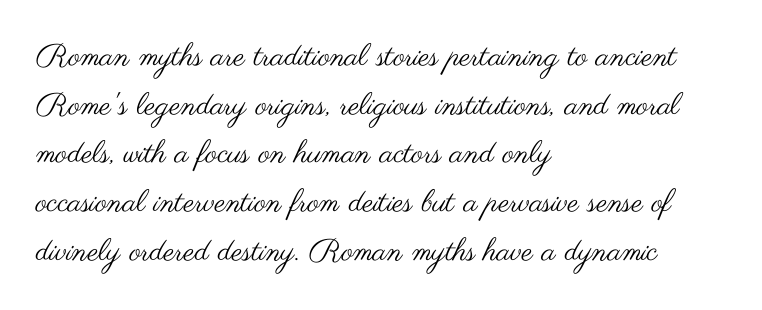
{"serif": "no", "bold": "no", "weight": "regular", "width": "wide", "stroke_contrast": "medium", "x_height": "small", "monospaced": "no", "underline": "no", "align": "left", "line_spacing": "normal", "line_spacing_ratio": 1.57, "letter_spacing": "normal", "letter_spacing_em": 0.0, "glyph_px": 31}
